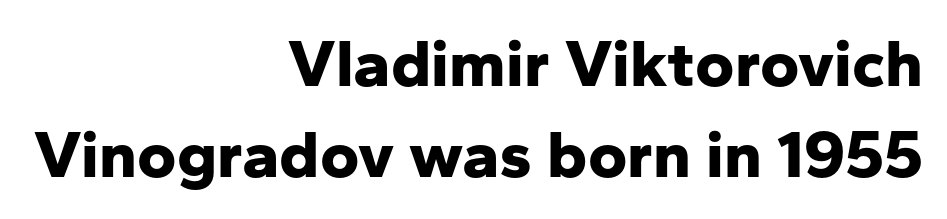
The image shows 67 px bold sans-serif type, upright; set right-aligned, normal line spacing (1.36x), normal letter spacing, not underlined; low stroke contrast and a medium x-height.
